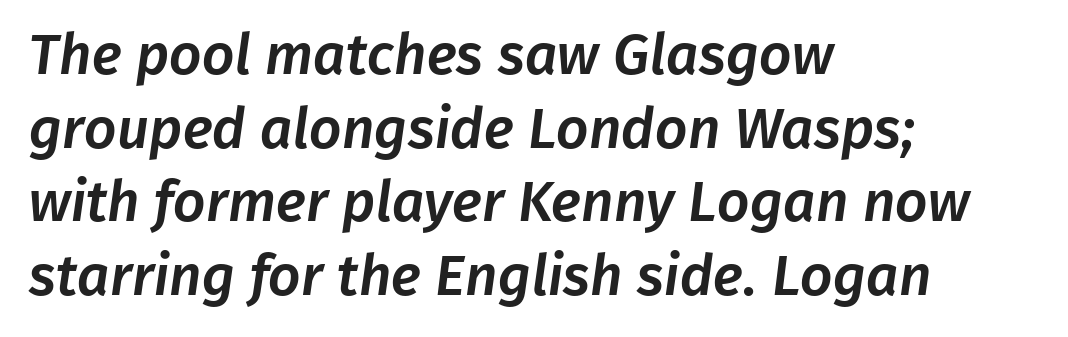
Q: Is the typeface a serif or a sans-serif typeface? A: Sans-serif.
Q: Is the text underlined? A: No.
Q: How is the paragraph aligned? A: Left-aligned.
Q: Is the spacing between letters normal or unusually wide? A: Normal.
Q: Is the spacing between lines tight, normal or loose? A: Normal.
Q: Width (condensed, normal, or wide)? A: Normal.
Q: Stroke contrast? A: Low.
Q: x-height? A: Medium.
Q: Monospaced? A: No.
